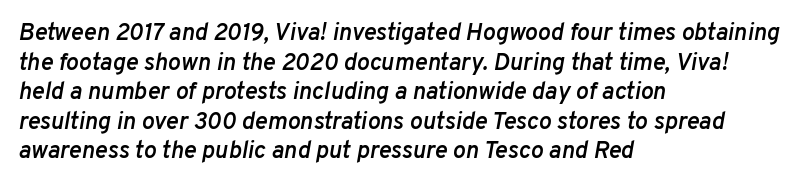
{"italic": "yes", "lean": "right", "slant_degrees": 10, "bold": "semi", "underline": "no", "align": "left", "line_spacing_ratio": 1.23, "letter_spacing": "normal", "letter_spacing_em": 0.0, "glyph_px": 24}
